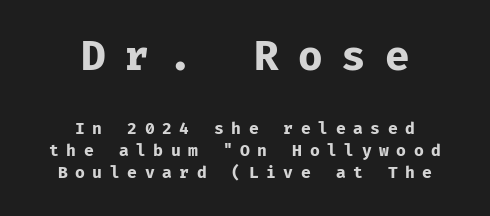
The image shows 40 px bold sans-serif type, upright; set centered, normal line spacing (1.36x), unusually wide letter spacing (+0.47 em), not underlined; the first (top) block is 2.5x larger; low stroke contrast and a medium x-height.
